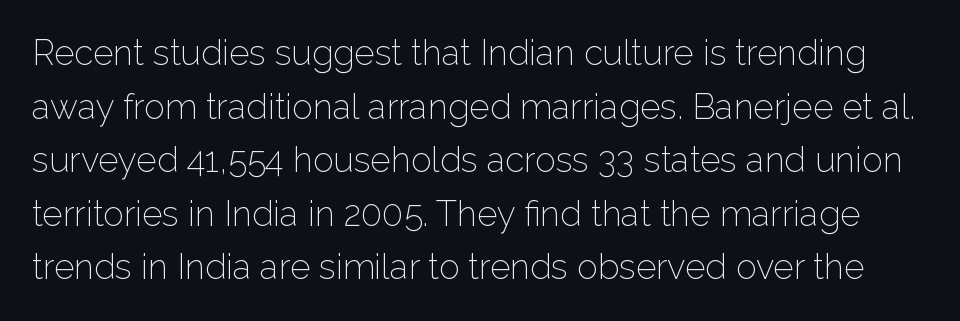
Q: Is the text bold? A: No.
Q: Is the text italic (slanted)? A: No, it is upright.
Q: Is the typeface a serif or a sans-serif typeface? A: Sans-serif.
Q: Is the text underlined? A: No.
Q: Is the spacing between letters normal or unusually wide? A: Normal.
Q: Is the spacing between lines tight, normal or loose? A: Normal.
Q: Width (condensed, normal, or wide)? A: Normal.
Q: Stroke contrast? A: Low.
Q: x-height? A: Medium.
Q: Monospaced? A: No.
